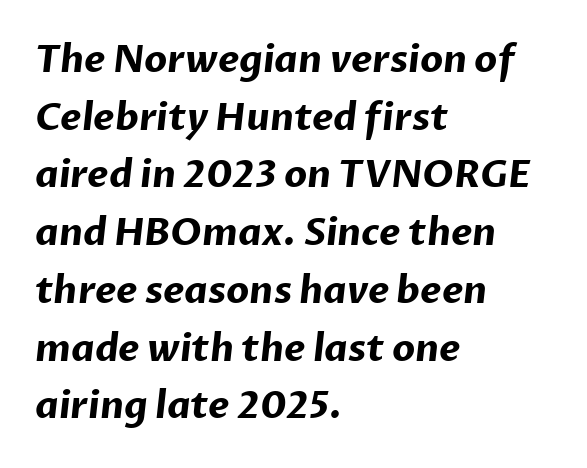
{"serif": "no", "bold": "yes", "weight": "bold", "width": "normal", "stroke_contrast": "low", "x_height": "medium", "monospaced": "no", "underline": "no", "align": "left", "line_spacing": "normal", "line_spacing_ratio": 1.56, "letter_spacing": "normal", "letter_spacing_em": 0.0, "glyph_px": 37}
